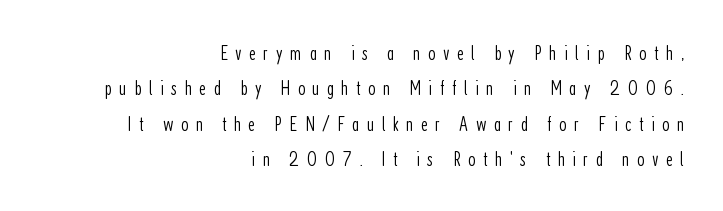
Quick note: interline space is typical. Check under the words: just untouched page. The font is comparable to plain body text, perhaps lighter. No italicization has been applied; the sample stays upright. Layout note: lines flush right.
